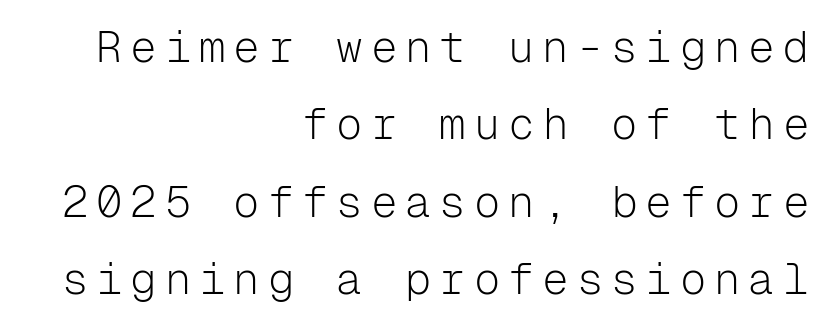
Q: Is the text bold? A: No.
Q: Is the text italic (slanted)? A: No, it is upright.
Q: Is the typeface a serif or a sans-serif typeface? A: Sans-serif.
Q: Is the text underlined? A: No.
Q: How is the paragraph aligned? A: Right-aligned.
Q: Width (condensed, normal, or wide)? A: Normal.
Q: Stroke contrast? A: Low.
Q: x-height? A: Medium.
Q: Monospaced? A: Yes.
